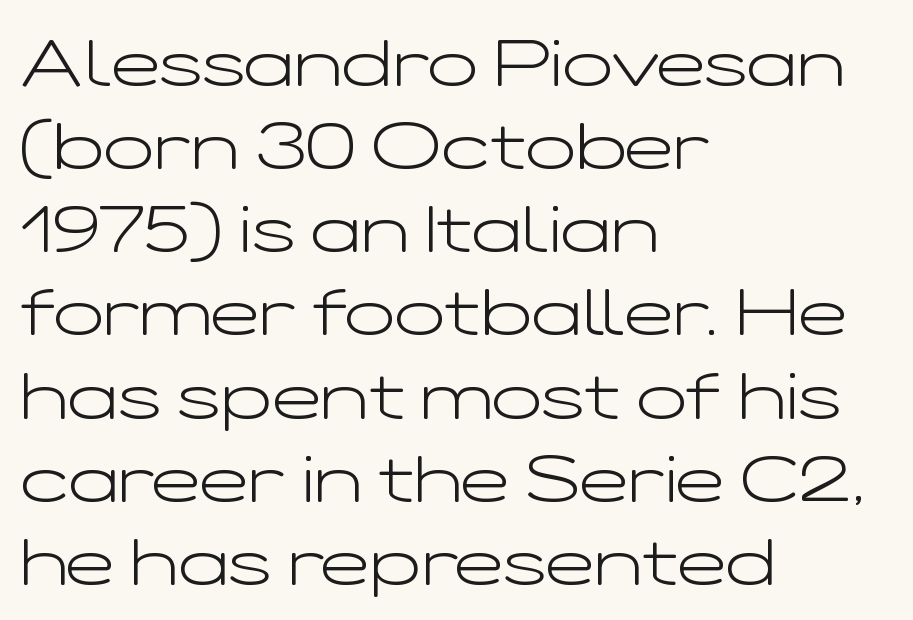
The image shows 66 px light, wide sans-serif type, upright; set left-aligned, normal line spacing (1.26x), normal letter spacing, not underlined; low stroke contrast and a medium x-height.
